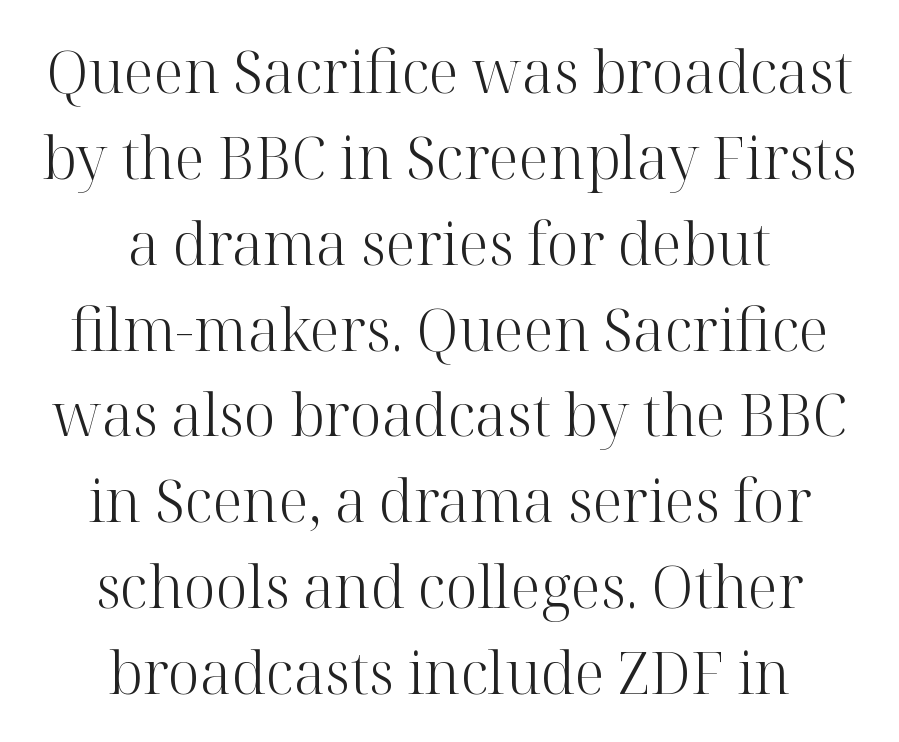
Q: Is the text bold? A: No.
Q: Is the text italic (slanted)? A: No, it is upright.
Q: Is the typeface a serif or a sans-serif typeface? A: Serif.
Q: Is the text underlined? A: No.
Q: How is the paragraph aligned? A: Centered.
Q: Is the spacing between letters normal or unusually wide? A: Normal.
Q: Is the spacing between lines tight, normal or loose? A: Normal.
Q: Width (condensed, normal, or wide)? A: Normal.
Q: Stroke contrast? A: High.
Q: x-height? A: Medium.
Q: Monospaced? A: No.
